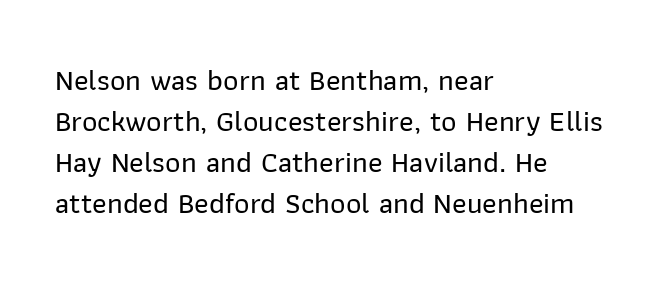
The image shows 30 px sans-serif type, upright; set left-aligned, normal line spacing (1.37x), normal letter spacing, not underlined; low stroke contrast and a medium x-height.
